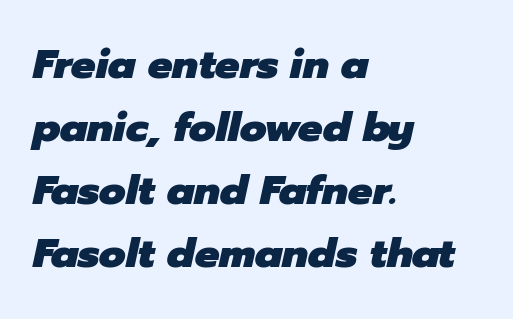
Layout note: lines flush left. The letters sit at their default tracking, neither squeezed nor spread. You can tell it's italic because the verticals aren't actually vertical. Thick stems and heavy bowls — unmistakably bold.
